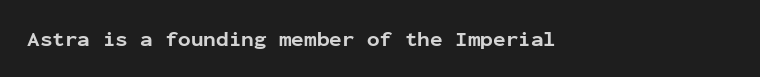
{"italic": "no", "bold": "yes", "underline": "no", "align": "left", "letter_spacing": "normal", "letter_spacing_em": 0.0, "glyph_px": 21}
